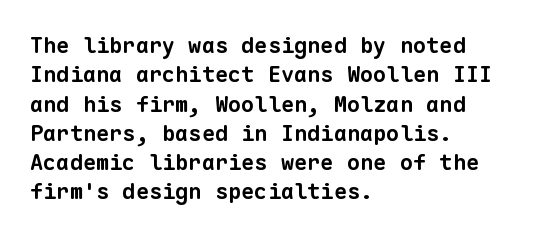
Regarding leading, the lines here are spaced in the standard way. One-word summary of the alignment: left. Honestly, the letter spacing is just normal — you wouldn't notice it. Clear beneath every line of the passage.
